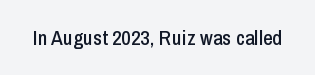
The image shows 21 px text type, upright; set normal letter spacing, not underlined.
